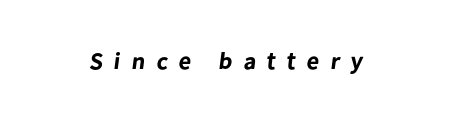
The image shows 24 px bold type; set unusually wide letter spacing (+0.47 em), not underlined.
